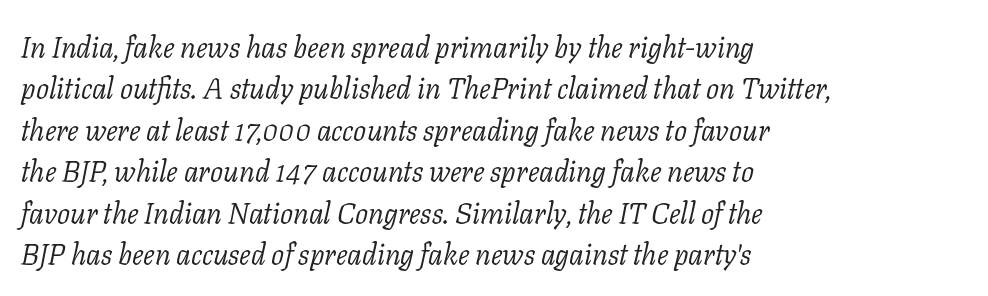
The lines sit at an ordinary, default distance from one another. It's the slanting kind of type. If you drew a ruler down the left edge, every line would touch it. The passage shown is not bold in any degree. The line texture is even and compact thanks to regular tracking.
